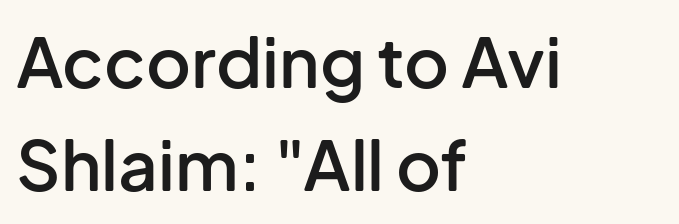
Anything drawn beneath the words? Only blank space. Words appear dense and cohesive because spacing is normal. The axis of the letterforms is exactly vertical. Leftover space on each line is placed entirely after the last word. Unlike a traditional serif, this face leaves its strokes unadorned.
